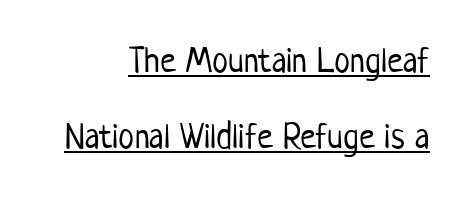
{"serif": "no", "italic": "no", "bold": "no", "weight": "light", "width": "condensed", "stroke_contrast": "low", "x_height": "medium", "monospaced": "no", "underline": "yes", "align": "right", "line_spacing": "loose", "line_spacing_ratio": 2.1, "letter_spacing": "normal", "letter_spacing_em": 0.0, "glyph_px": 36}
